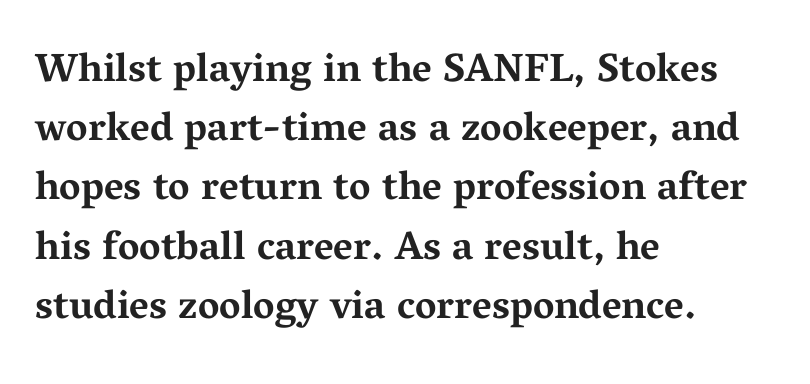
In CSS terms this would be text-align: left. Nope, not italic — everything's standing straight. Each glyph is drawn with heavy, bold strokes. Baseline-to-baseline distance is the conventional proportion of letter height.
